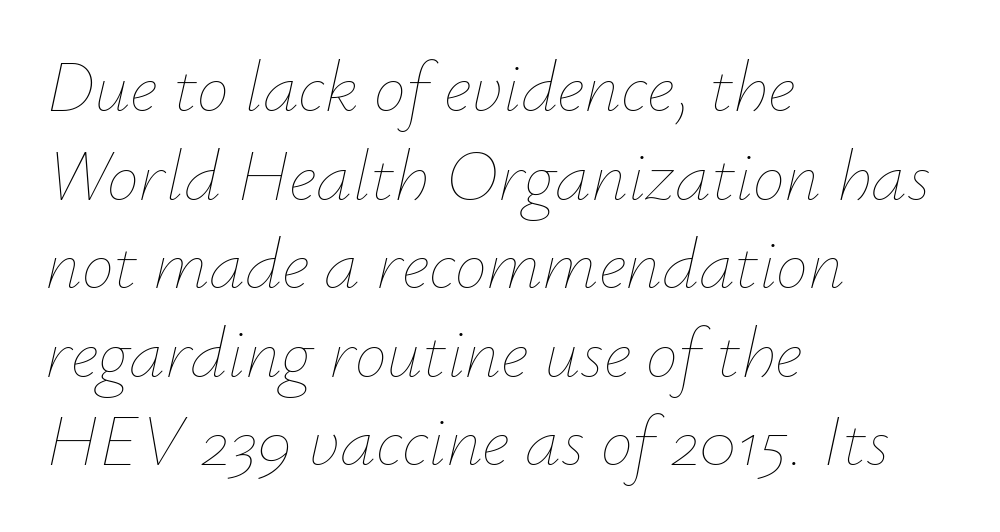
Q: Is the text bold? A: No.
Q: Is the text italic (slanted)? A: Yes, it leans right by about 12 degrees.
Q: Is the text underlined? A: No.
Q: How is the paragraph aligned? A: Left-aligned.
Q: Is the spacing between letters normal or unusually wide? A: Normal.
Q: Width (condensed, normal, or wide)? A: Normal.
Q: Stroke contrast? A: Low.
Q: x-height? A: Small.
Q: Monospaced? A: No.
